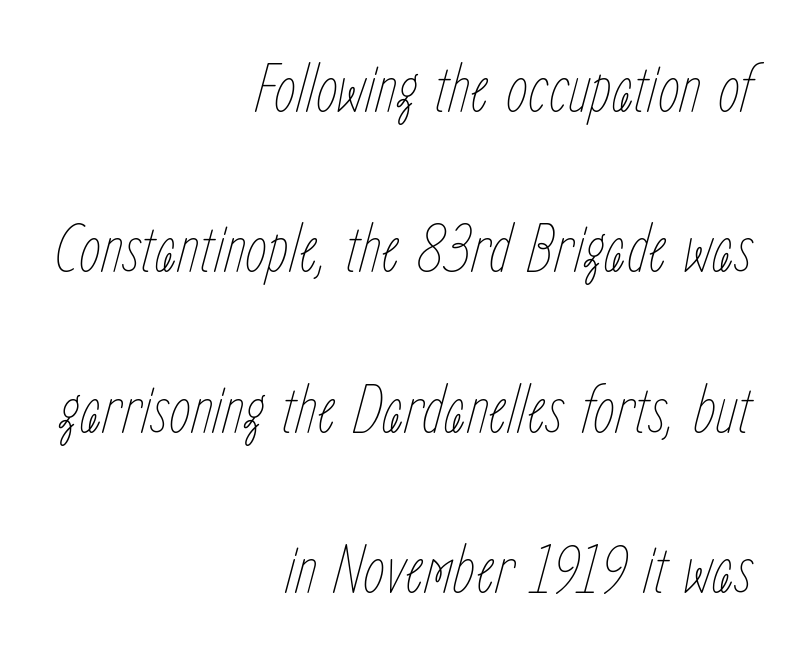
{"italic": "yes", "lean": "right", "slant_degrees": 15, "bold": "no", "weight": "thin", "width": "condensed", "stroke_contrast": "low", "x_height": "medium", "monospaced": "no", "underline": "no", "align": "right", "line_spacing": "loose", "line_spacing_ratio": 2.29, "letter_spacing": "normal", "letter_spacing_em": 0.0, "glyph_px": 70}
